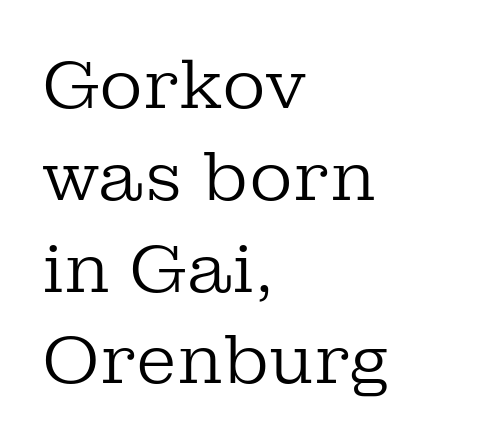
Q: Is the text bold? A: No.
Q: Is the text italic (slanted)? A: No, it is upright.
Q: Is the typeface a serif or a sans-serif typeface? A: Serif.
Q: Is the text underlined? A: No.
Q: How is the paragraph aligned? A: Left-aligned.
Q: Is the spacing between letters normal or unusually wide? A: Normal.
Q: Is the spacing between lines tight, normal or loose? A: Normal.
Q: Width (condensed, normal, or wide)? A: Normal.
Q: Stroke contrast? A: Low.
Q: x-height? A: Medium.
Q: Monospaced? A: No.
